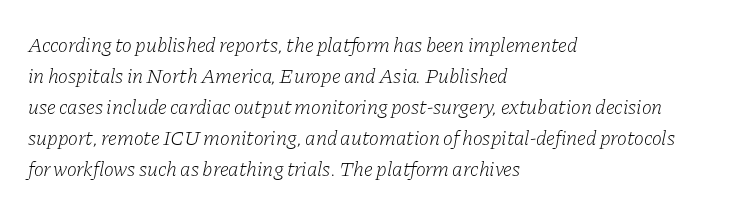
Q: Is the text bold? A: No.
Q: Is the text italic (slanted)? A: Yes, it leans right by about 11 degrees.
Q: Is the text underlined? A: No.
Q: How is the paragraph aligned? A: Left-aligned.
Q: Is the spacing between letters normal or unusually wide? A: Normal.
Q: Is the spacing between lines tight, normal or loose? A: Normal.
